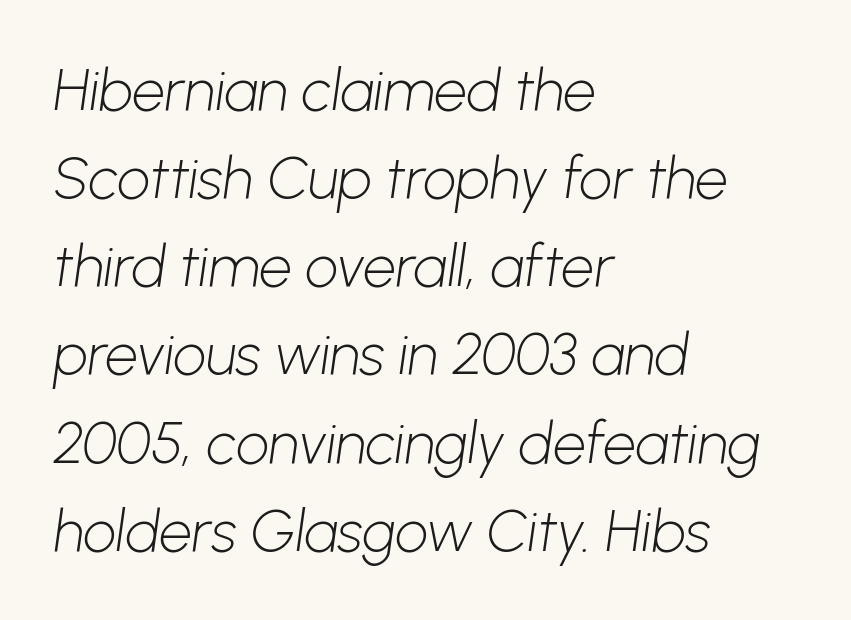
Q: Is the text bold? A: No.
Q: Is the typeface a serif or a sans-serif typeface? A: Sans-serif.
Q: Is the text underlined? A: No.
Q: How is the paragraph aligned? A: Left-aligned.
Q: Is the spacing between letters normal or unusually wide? A: Normal.
Q: Is the spacing between lines tight, normal or loose? A: Normal.
Q: Width (condensed, normal, or wide)? A: Normal.
Q: Stroke contrast? A: Low.
Q: x-height? A: Medium.
Q: Monospaced? A: No.
